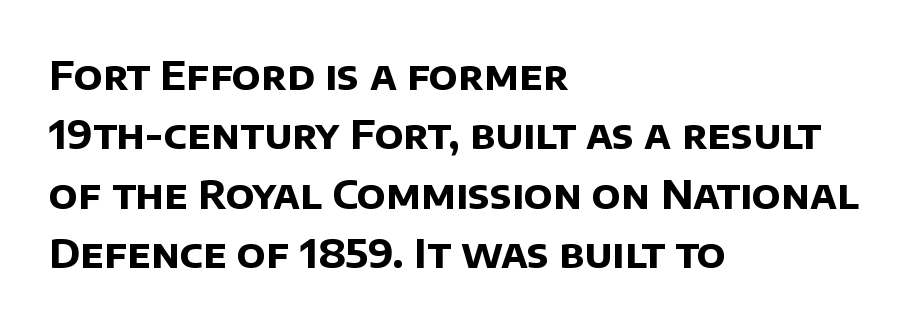
Spacing between characters is what you'd get straight out of the box. Is the type bold? Yes — the strokes are clearly thick and heavy. Quick note: underline off. Spacing verdict: proportional, widths tailored to each character.
